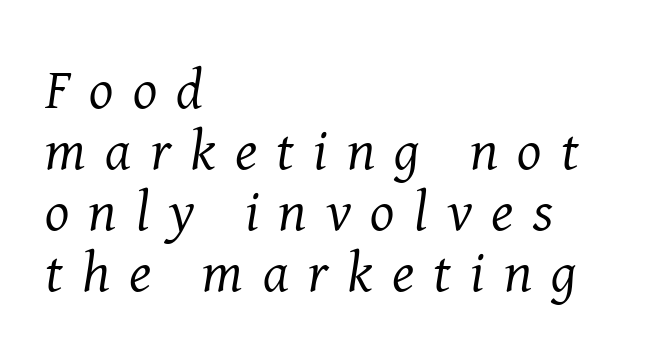
{"serif": "yes", "italic": "yes", "lean": "right", "slant_degrees": 8, "bold": "no", "weight": "regular", "width": "normal", "stroke_contrast": "medium", "x_height": "medium", "monospaced": "no", "underline": "no", "align": "left", "line_spacing": "tight", "line_spacing_ratio": 1.07, "letter_spacing": "wide", "letter_spacing_em": 0.34, "glyph_px": 57}
